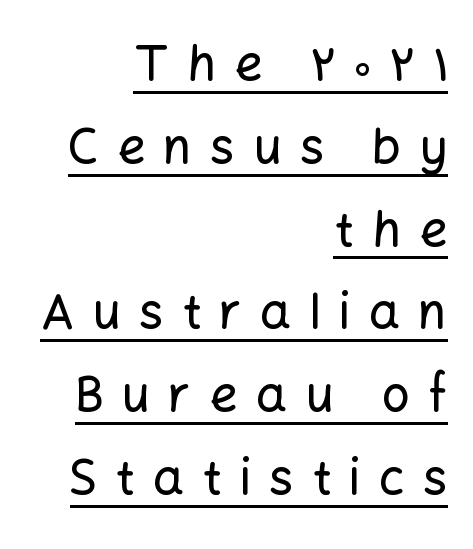
{"serif": "no", "italic": "no", "width": "normal", "stroke_contrast": "low", "x_height": "medium", "monospaced": "no", "underline": "yes", "align": "right", "line_spacing": "normal", "line_spacing_ratio": 1.69, "letter_spacing": "wide", "letter_spacing_em": 0.37, "glyph_px": 49}
